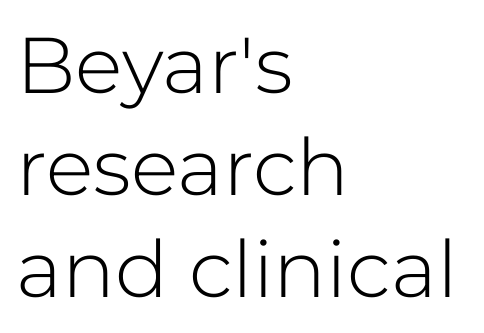
The image shows 79 px light sans-serif type, upright; set left-aligned, normal line spacing (1.29x), normal letter spacing, not underlined; low stroke contrast and a medium x-height.
